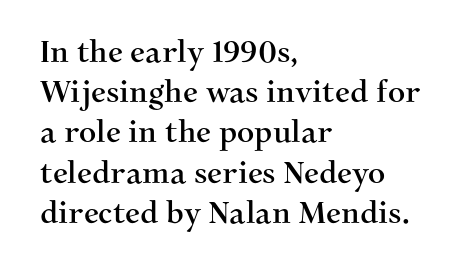
Q: Is the text italic (slanted)? A: No, it is upright.
Q: Is the typeface a serif or a sans-serif typeface? A: Serif.
Q: Is the text underlined? A: No.
Q: How is the paragraph aligned? A: Left-aligned.
Q: Is the spacing between letters normal or unusually wide? A: Normal.
Q: Is the spacing between lines tight, normal or loose? A: Normal.
Q: Width (condensed, normal, or wide)? A: Normal.
Q: Stroke contrast? A: Medium.
Q: x-height? A: Medium.
Q: Monospaced? A: No.
